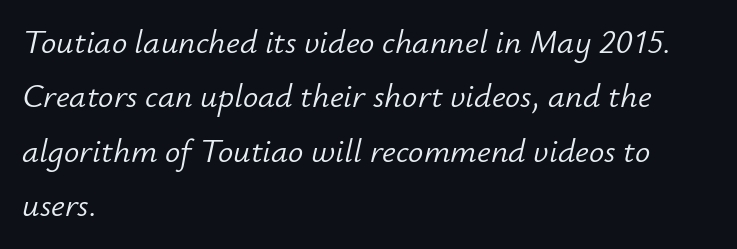
{"italic": "yes", "lean": "right", "slant_degrees": 12, "bold": "no", "weight": "light", "width": "normal", "stroke_contrast": "low", "x_height": "small", "monospaced": "no", "underline": "no", "align": "left", "line_spacing": "normal", "line_spacing_ratio": 1.6, "letter_spacing": "normal", "letter_spacing_em": 0.0, "glyph_px": 34}
